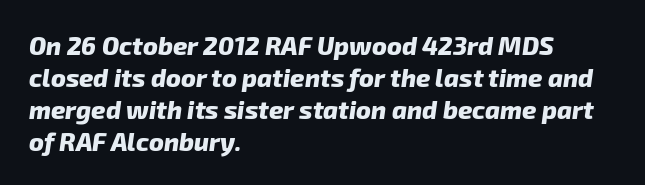
{"bold": "yes", "underline": "no", "align": "left", "line_spacing": "normal", "line_spacing_ratio": 1.28, "letter_spacing": "normal", "letter_spacing_em": 0.0, "glyph_px": 25}
